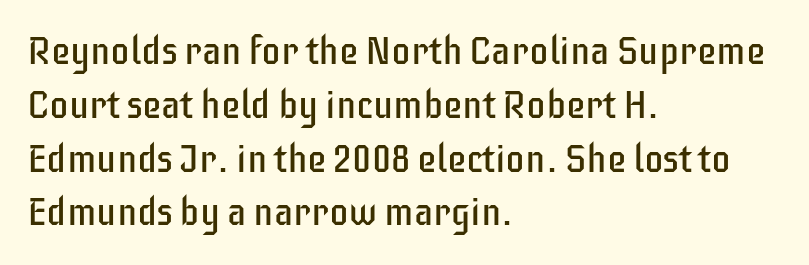
Q: Is the text bold? A: No.
Q: Is the text italic (slanted)? A: No, it is upright.
Q: Is the typeface a serif or a sans-serif typeface? A: Sans-serif.
Q: Is the text underlined? A: No.
Q: How is the paragraph aligned? A: Left-aligned.
Q: Is the spacing between letters normal or unusually wide? A: Normal.
Q: Is the spacing between lines tight, normal or loose? A: Normal.
Q: Width (condensed, normal, or wide)? A: Condensed.
Q: Stroke contrast? A: Low.
Q: x-height? A: Large.
Q: Monospaced? A: No.
